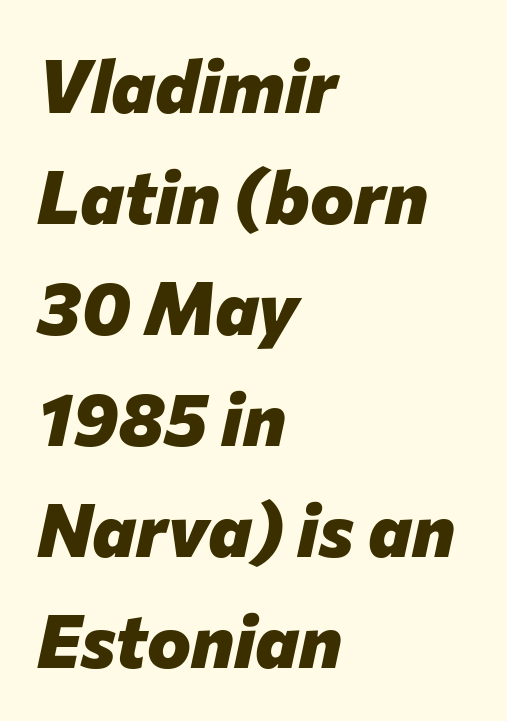
Varying glyph widths throughout — classic text-font behaviour. There is no visible air inserted between adjacent glyphs. Slant detected: the letters are inclined. Only glyphs here, with clear space below each row.
